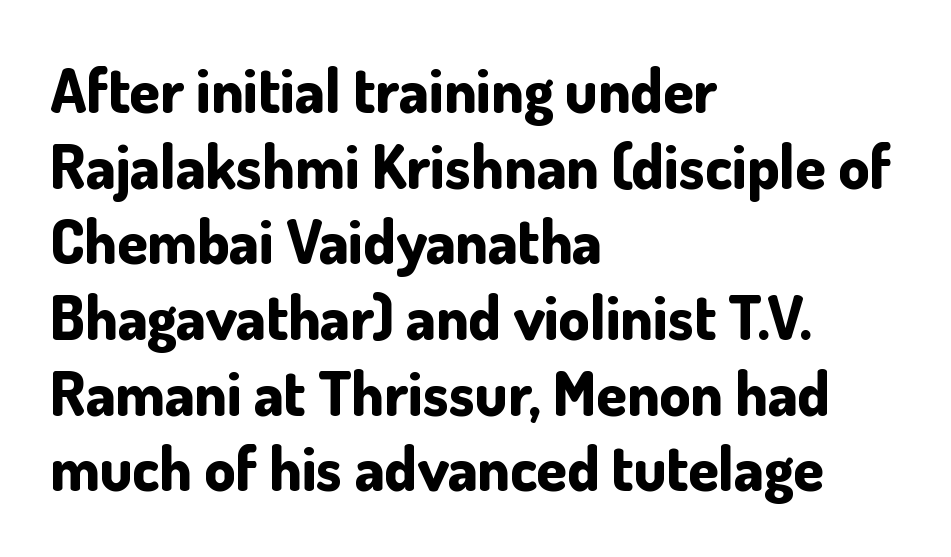
{"serif": "no", "italic": "no", "bold": "yes", "weight": "bold", "width": "normal", "stroke_contrast": "low", "x_height": "small", "monospaced": "no", "underline": "no", "align": "left", "line_spacing_ratio": 1.24, "letter_spacing": "normal", "letter_spacing_em": 0.0, "glyph_px": 61}
